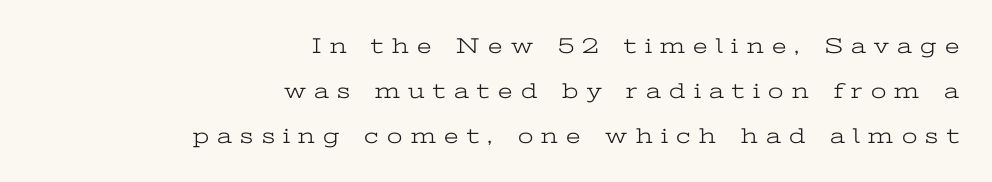
Q: Is the text bold? A: No.
Q: Is the text italic (slanted)? A: No, it is upright.
Q: Is the text underlined? A: No.
Q: How is the paragraph aligned? A: Right-aligned.
Q: Is the spacing between letters normal or unusually wide? A: Unusually wide.
Q: Is the spacing between lines tight, normal or loose? A: Loose.
